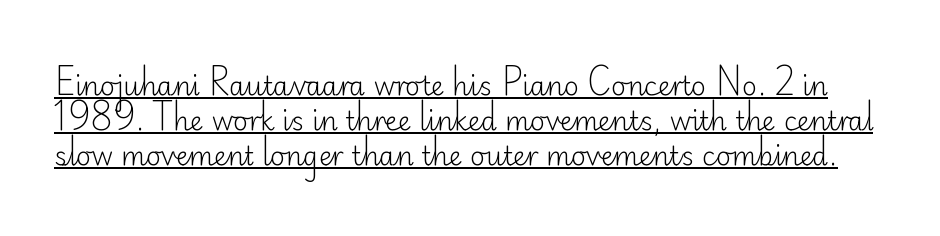
The image shows 26 px text type, upright; set normal line spacing (1.35x), normal letter spacing, underlined.
